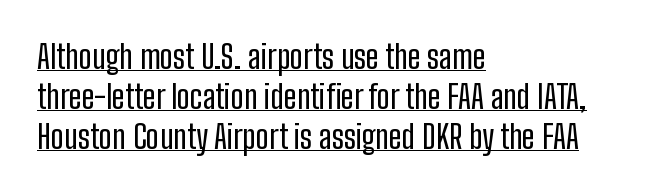
The image shows 32 px condensed sans-serif type, upright; set left-aligned, normal line spacing (1.25x), normal letter spacing, underlined; low stroke contrast and a medium x-height.
